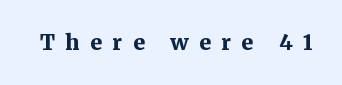
The type sits square on the baseline with zero lean. The characters look thick and weighty, a clear bold. The string is rendered with underlining switched off. A typesetter would call this heavily tracked-out type.
